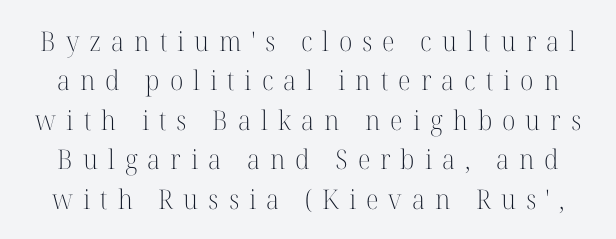
The image shows 27 px text type, upright; set normal line spacing (1.46x), unusually wide letter spacing (+0.37 em), not underlined.
